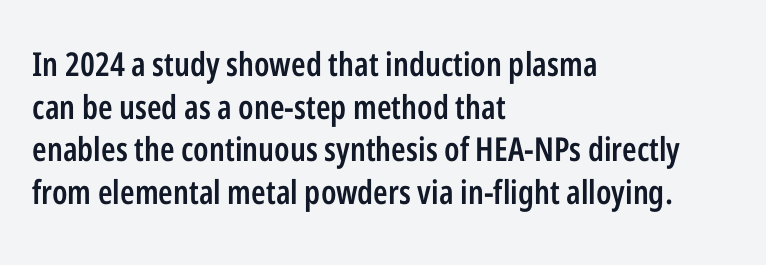
{"serif": "no", "italic": "no", "bold": "semi", "weight": "semibold", "width": "condensed", "stroke_contrast": "low", "x_height": "medium", "monospaced": "no", "underline": "no", "align": "left", "line_spacing": "normal", "line_spacing_ratio": 1.29, "letter_spacing": "normal", "letter_spacing_em": 0.0, "glyph_px": 33}
